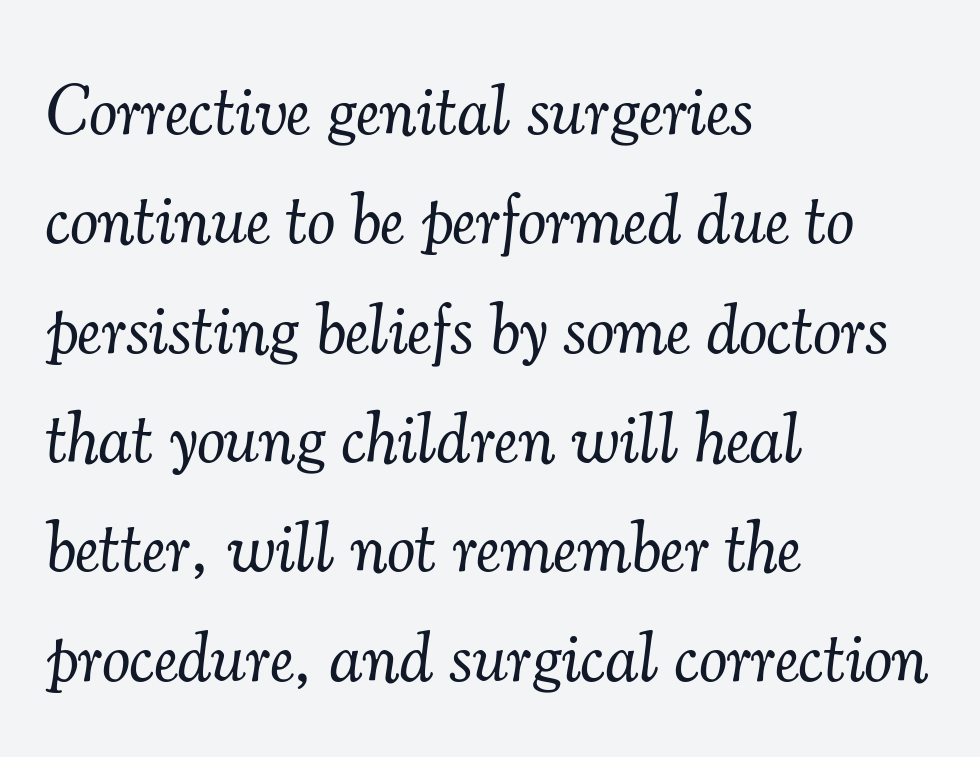
Q: Is the text bold? A: No.
Q: Is the text italic (slanted)? A: Yes, it leans right by about 7 degrees.
Q: Is the typeface a serif or a sans-serif typeface? A: Serif.
Q: Is the text underlined? A: No.
Q: How is the paragraph aligned? A: Left-aligned.
Q: Is the spacing between letters normal or unusually wide? A: Normal.
Q: Is the spacing between lines tight, normal or loose? A: Normal.
Q: Width (condensed, normal, or wide)? A: Normal.
Q: Stroke contrast? A: Medium.
Q: x-height? A: Small.
Q: Monospaced? A: No.
